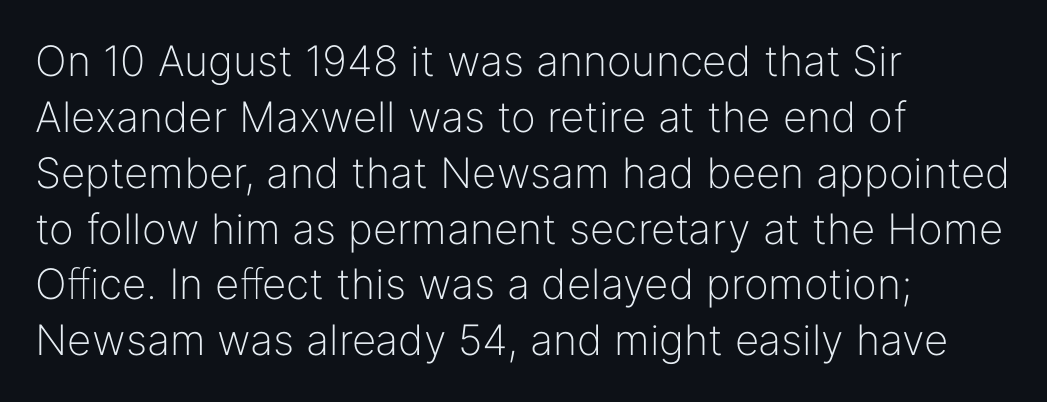
The image shows 42 px light sans-serif type, upright; set left-aligned, normal line spacing (1.33x), normal letter spacing, not underlined; low stroke contrast and a medium x-height.
